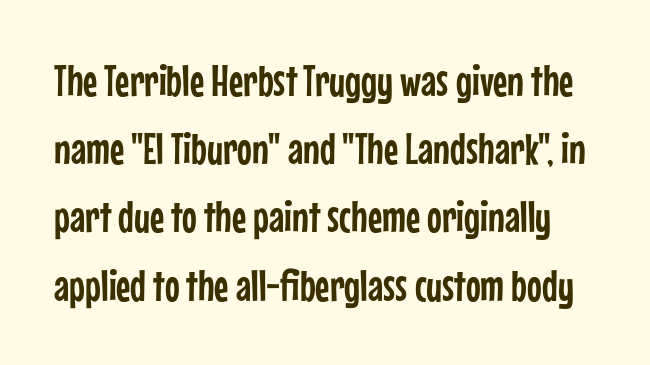
Q: Is the text italic (slanted)? A: No, it is upright.
Q: Is the typeface a serif or a sans-serif typeface? A: Sans-serif.
Q: Is the text underlined? A: No.
Q: Is the spacing between letters normal or unusually wide? A: Normal.
Q: Is the spacing between lines tight, normal or loose? A: Normal.
Q: Width (condensed, normal, or wide)? A: Condensed.
Q: Stroke contrast? A: Low.
Q: x-height? A: Medium.
Q: Monospaced? A: No.
